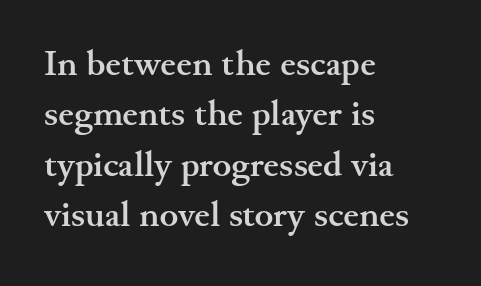
A typesetter would call this proportional, since set widths differ per character. The typesetting leans heavy: a genuine bold. This is serif lettering, the kind often seen in printed books. Nothing unusual about the tracking: characters are spaced as the font intends. Leading: standard.
